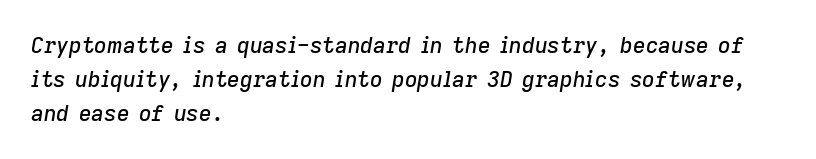
The image shows 22 px text type, italic (leaning right); set left-aligned, normal line spacing (1.55x), normal letter spacing, not underlined.
